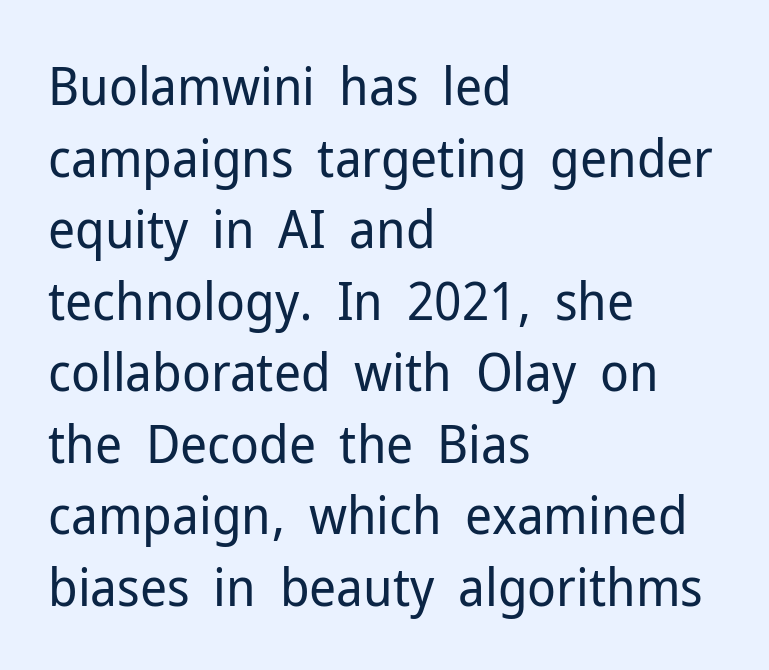
Typographically, this falls in the sans-serif category. The specimen omits any rule beneath the text block's lines. The passage shown is typed in a proportional face where columns would drift. The letters sit at their default tracking, neither squeezed nor spread.
